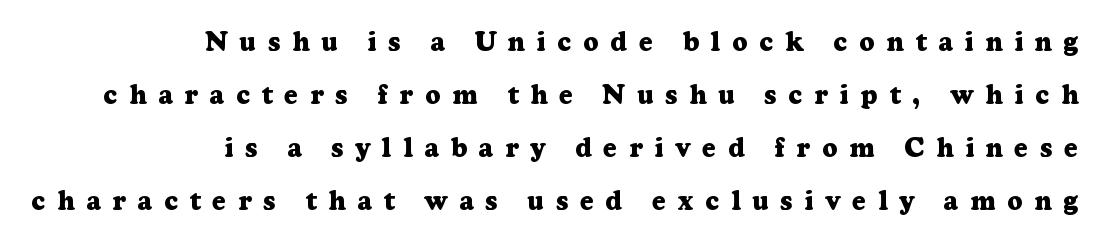
Q: Is the text bold? A: Yes.
Q: Is the text italic (slanted)? A: No, it is upright.
Q: Is the text underlined? A: No.
Q: How is the paragraph aligned? A: Right-aligned.
Q: Is the spacing between letters normal or unusually wide? A: Unusually wide.
Q: Is the spacing between lines tight, normal or loose? A: Loose.
